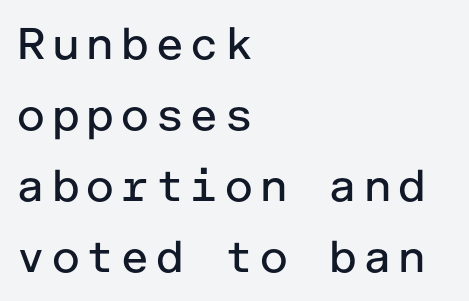
The image shows 45 px regular-weight sans-serif type, upright; set left-aligned, normal line spacing (1.58x), not underlined; low stroke contrast and a medium x-height.
